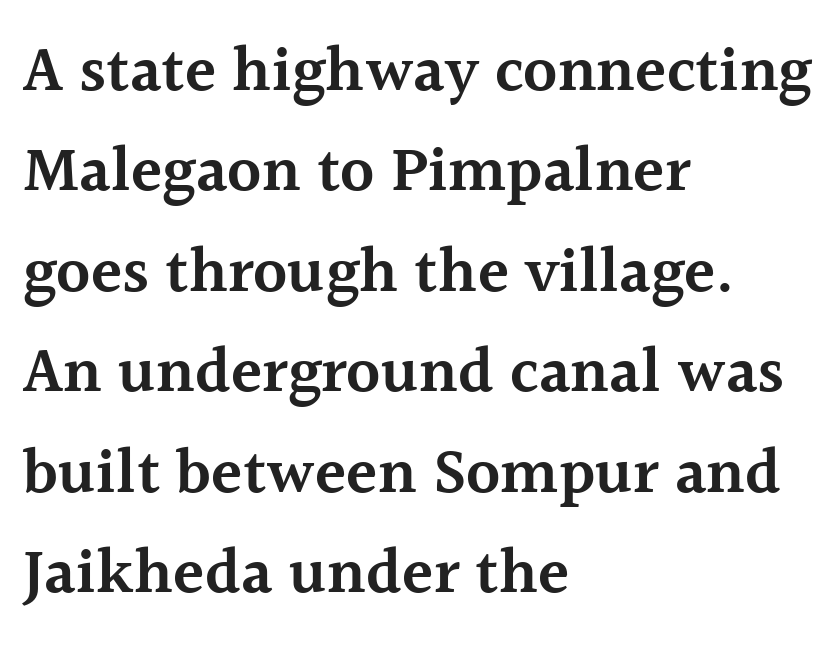
{"serif": "yes", "italic": "no", "bold": "semi", "weight": "semibold", "width": "normal", "x_height": "medium", "monospaced": "no", "underline": "no", "align": "left", "line_spacing": "normal", "line_spacing_ratio": 1.57, "letter_spacing": "normal", "letter_spacing_em": 0.0, "glyph_px": 64}
